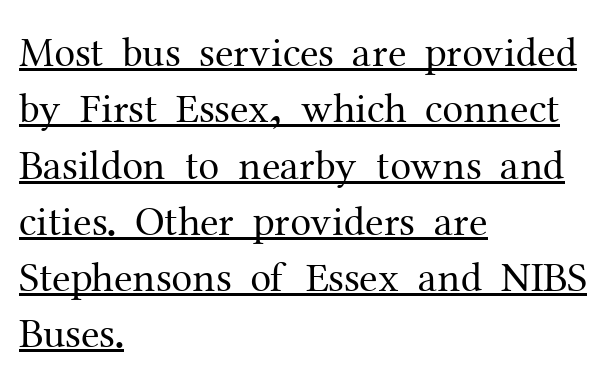
{"serif": "yes", "italic": "no", "bold": "no", "weight": "regular", "width": "normal", "stroke_contrast": "medium", "x_height": "medium", "monospaced": "no", "underline": "yes", "align": "left", "line_spacing": "normal", "line_spacing_ratio": 1.34, "letter_spacing": "normal", "letter_spacing_em": 0.0, "glyph_px": 42}
